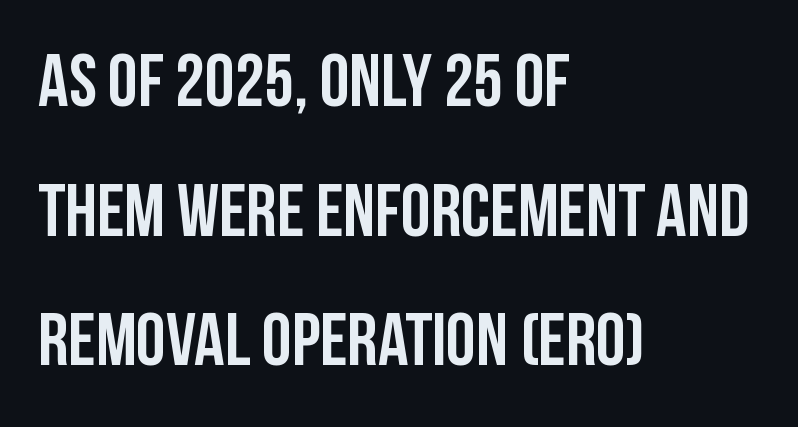
{"serif": "no", "italic": "no", "width": "condensed", "stroke_contrast": "low", "x_height": "large", "monospaced": "no", "underline": "no", "align": "left", "line_spacing_ratio": 1.73, "letter_spacing": "normal", "letter_spacing_em": 0.0, "glyph_px": 75}
